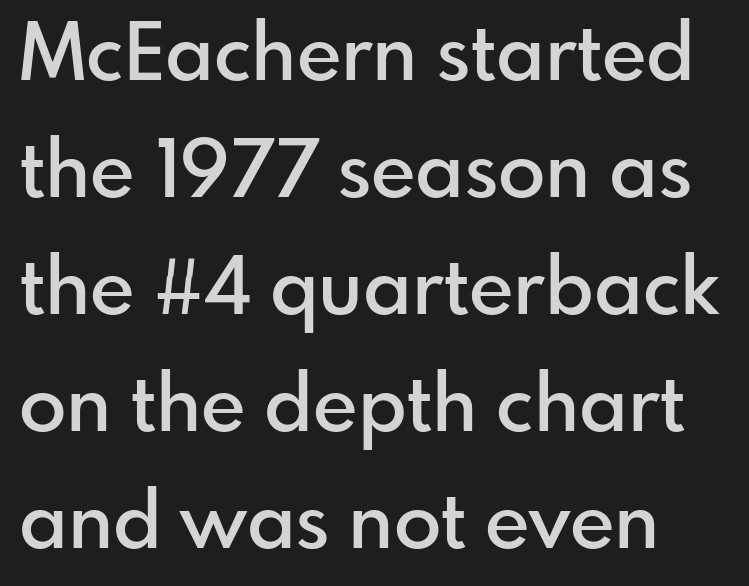
{"serif": "no", "italic": "no", "bold": "semi", "weight": "semibold", "width": "normal", "stroke_contrast": "low", "x_height": "small", "monospaced": "no", "underline": "no", "line_spacing": "normal", "line_spacing_ratio": 1.5, "letter_spacing": "normal", "letter_spacing_em": 0.0, "glyph_px": 78}
